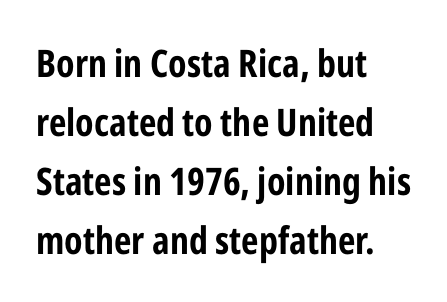
Caption: multi-line text, flush left, ragged right. Compared with typical paragraphs, the rows here are spaced about the same. The letters stand upright; this is a roman face. The typesetting leans heavy: a genuine bold. What stands out about the letter spacing? Nothing — it is the standard amount.
